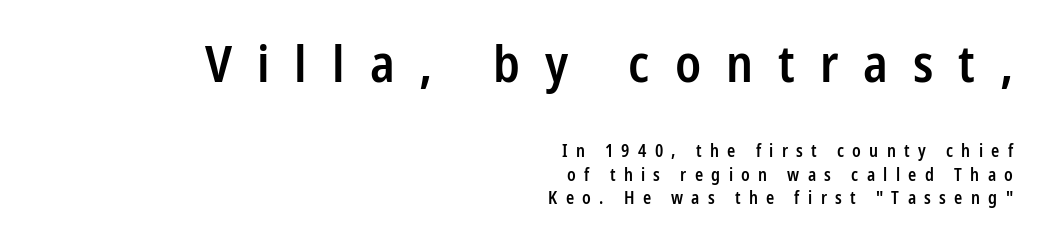
{"serif": "no", "italic": "no", "bold": "semi", "weight": "semibold", "width": "condensed", "stroke_contrast": "low", "x_height": "medium", "monospaced": "no", "underline": "no", "align": "right", "line_spacing": "normal", "line_spacing_ratio": 1.38, "letter_spacing": "wide", "letter_spacing_em": 0.49, "larger_block": "first", "size_ratio": 3.0, "glyph_px": 51}
